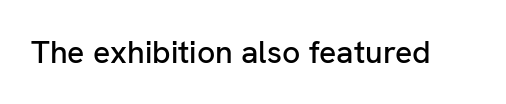
{"serif": "no", "italic": "no", "width": "normal", "stroke_contrast": "low", "x_height": "medium", "monospaced": "no", "underline": "no", "letter_spacing": "normal", "letter_spacing_em": 0.0, "glyph_px": 32}
